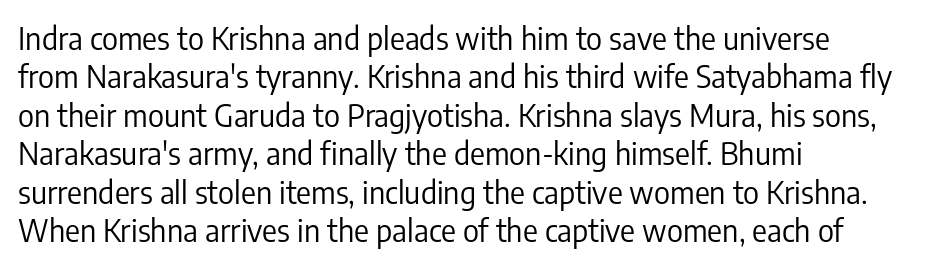
{"serif": "no", "italic": "no", "bold": "no", "weight": "regular", "width": "condensed", "stroke_contrast": "low", "x_height": "medium", "monospaced": "no", "underline": "no", "align": "left", "line_spacing_ratio": 1.24, "letter_spacing": "normal", "letter_spacing_em": 0.0, "glyph_px": 31}
